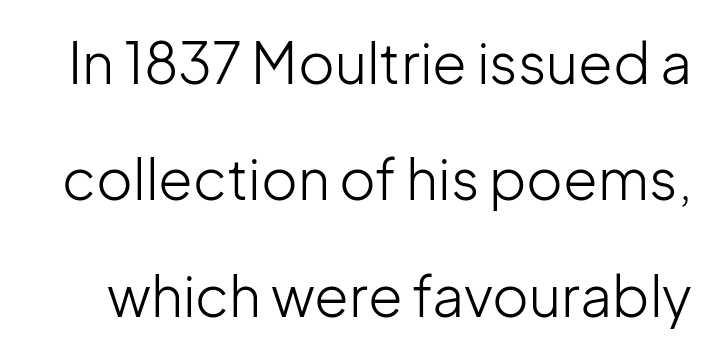
{"serif": "no", "italic": "no", "bold": "no", "weight": "light", "width": "normal", "stroke_contrast": "low", "x_height": "medium", "monospaced": "no", "underline": "no", "line_spacing": "loose", "line_spacing_ratio": 2.08, "letter_spacing": "normal", "letter_spacing_em": 0.0, "glyph_px": 56}
